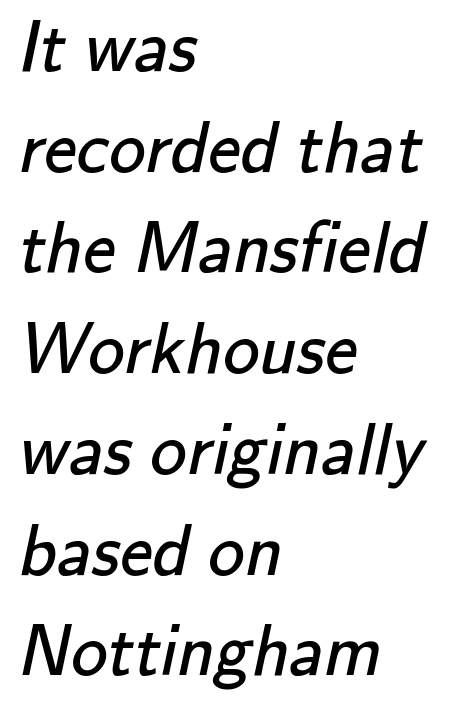
The image shows 73 px regular-weight sans-serif type; set left-aligned, normal line spacing (1.38x), normal letter spacing, not underlined; low stroke contrast and a small x-height.
